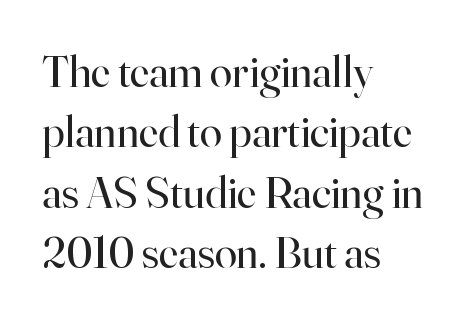
The image shows 45 px regular-weight serif type, upright; set left-aligned, normal line spacing (1.34x), normal letter spacing, not underlined; high stroke contrast and a small x-height.
